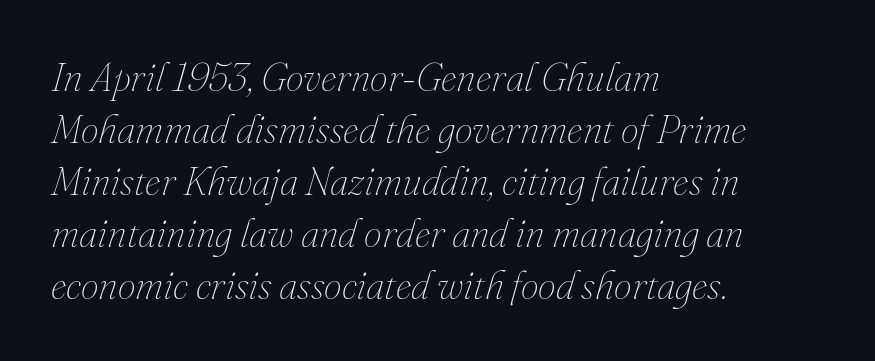
Q: Is the text bold? A: No.
Q: Is the text italic (slanted)? A: Yes, it leans right by about 16 degrees.
Q: Is the text underlined? A: No.
Q: How is the paragraph aligned? A: Left-aligned.
Q: Is the spacing between letters normal or unusually wide? A: Normal.
Q: Is the spacing between lines tight, normal or loose? A: Normal.
Q: Width (condensed, normal, or wide)? A: Normal.
Q: Stroke contrast? A: Medium.
Q: x-height? A: Small.
Q: Monospaced? A: No.
